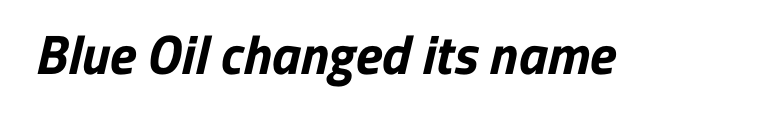
Observe the ordinary spacing: letters are neighbours, not strangers. Typographic density is high because the face is bold. The passage shown is typed in a proportional face where columns would drift. This rendering features lettering with no underline. The text was rendered using a sans face with plain stroke endings.
